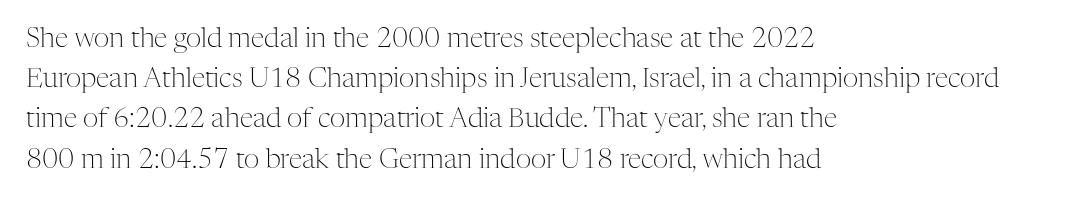
{"italic": "no", "bold": "no", "underline": "no", "align": "left", "line_spacing": "normal", "line_spacing_ratio": 1.49, "letter_spacing": "normal", "letter_spacing_em": 0.0, "glyph_px": 27}
